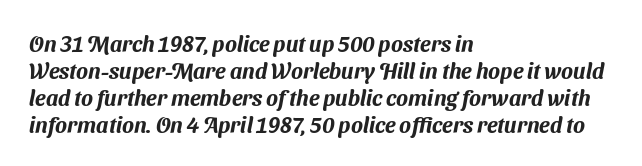
The image shows 22 px text type; set left-aligned, line spacing 1.22x, normal letter spacing, not underlined.
